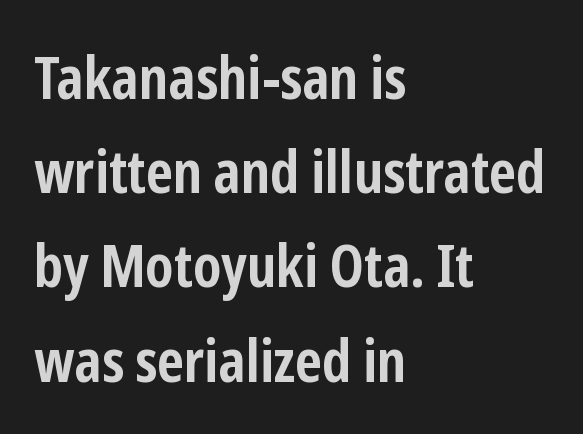
{"serif": "no", "italic": "no", "bold": "yes", "weight": "semibold", "width": "condensed", "stroke_contrast": "low", "x_height": "medium", "monospaced": "no", "underline": "no", "align": "left", "line_spacing": "normal", "line_spacing_ratio": 1.57, "letter_spacing": "normal", "letter_spacing_em": 0.0, "glyph_px": 60}
